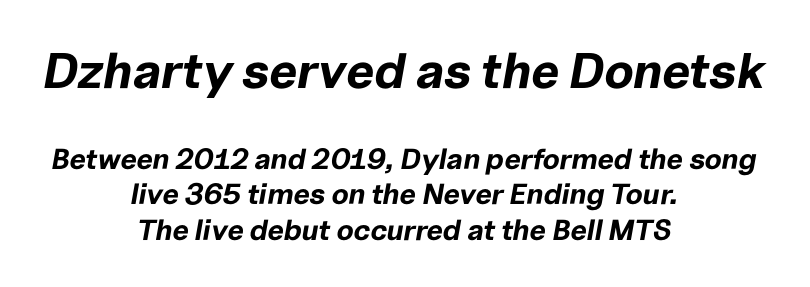
Visually, the top section dominates because its glyphs are scaled up. If you folded the block vertically in half, each line would mirror itself in length. Has an underline been added? It has not. Quick note: italic. The passage shown is typed in a proportional face where columns would drift.
